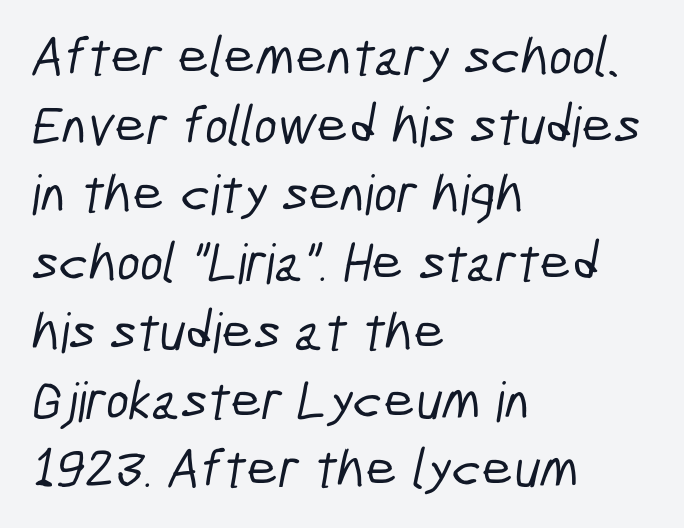
{"serif": "no", "width": "condensed", "stroke_contrast": "low", "x_height": "medium", "monospaced": "no", "underline": "no", "align": "left", "line_spacing": "normal", "line_spacing_ratio": 1.25, "letter_spacing": "normal", "letter_spacing_em": 0.0, "glyph_px": 55}
